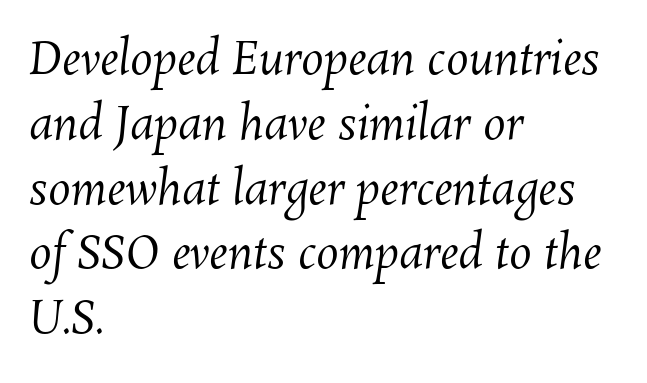
{"bold": "no", "weight": "regular", "width": "normal", "stroke_contrast": "medium", "x_height": "medium", "monospaced": "no", "underline": "no", "align": "left", "line_spacing": "normal", "line_spacing_ratio": 1.44, "letter_spacing": "normal", "letter_spacing_em": 0.0, "glyph_px": 45}
